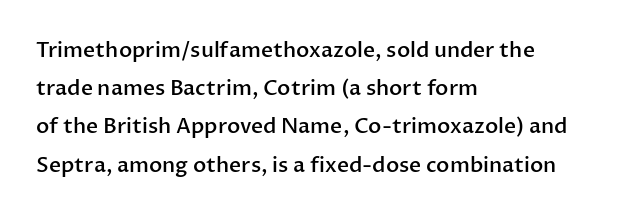
As a designer I'd log this as weight 600, semibold. The typography opts for an upright posture over an oblique one. Has an underline been added? It has not. Honestly, the letter spacing is just normal — you wouldn't notice it. Line beginnings align vertically; line endings do not.
